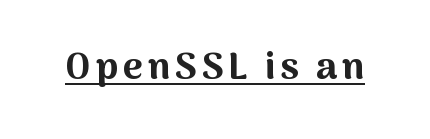
Every letter is thick-stroked: bold, no question. Proportional: the letters do not fall into vertical columns. Grotesque or geometric, the face here clearly has no serifs. Quick note: not italic, upright. A rule runs beneath these lines of type.
